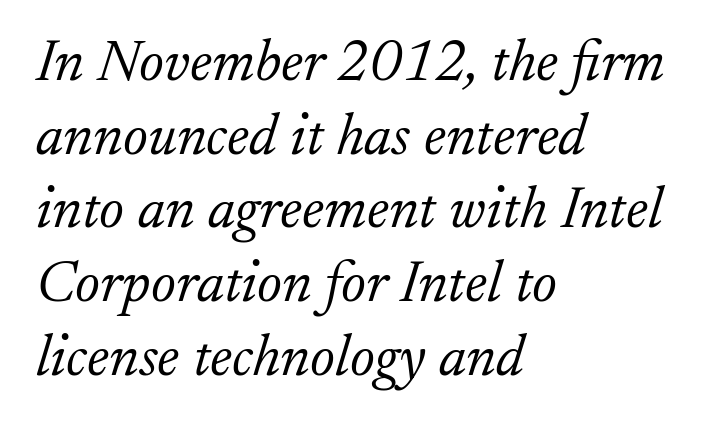
Is the letter spacing exaggerated? No — it looks like the ordinary default. Each letter keeps its own natural width here, so spacing adapts to shape. Ink coverage per letter is moderate at most. Vertical spacing — default. Caption: multi-line text, flush left, ragged right. Each letter's strokes conclude with small projecting serifs.
